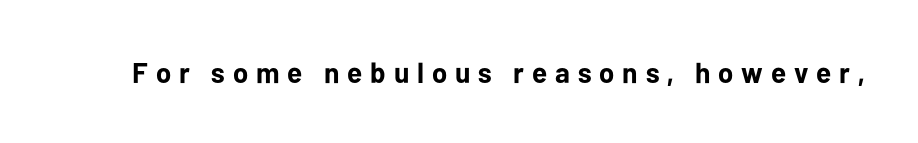
Every stem runs plumb, perpendicular to the baseline. The passage shown is typed in a proportional face where columns would drift. What stands out about the letter spacing? Its width — letters are far apart. Heavy-handed strokes throughout: this text is bold.
